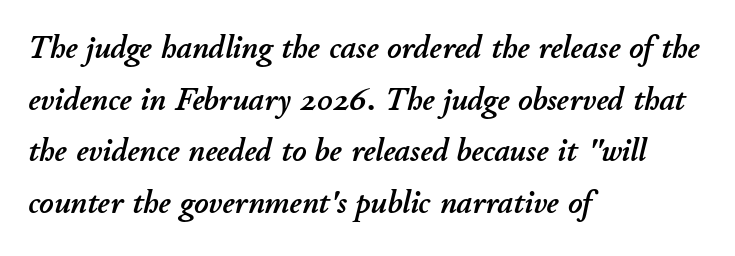
{"italic": "yes", "lean": "right", "slant_degrees": 11, "width": "normal", "stroke_contrast": "low", "x_height": "small", "monospaced": "no", "underline": "no", "align": "left", "line_spacing": "normal", "line_spacing_ratio": 1.52, "letter_spacing": "normal", "letter_spacing_em": 0.0, "glyph_px": 34}
